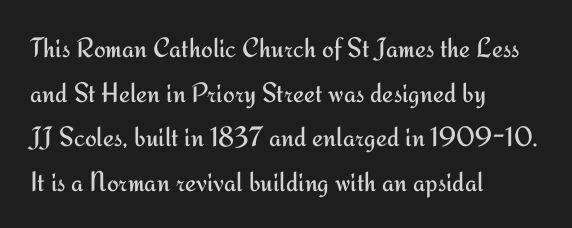
The image shows 28 px regular-weight sans-serif type, upright; set left-aligned, normal line spacing (1.59x), normal letter spacing, not underlined; medium stroke contrast and a small x-height.
